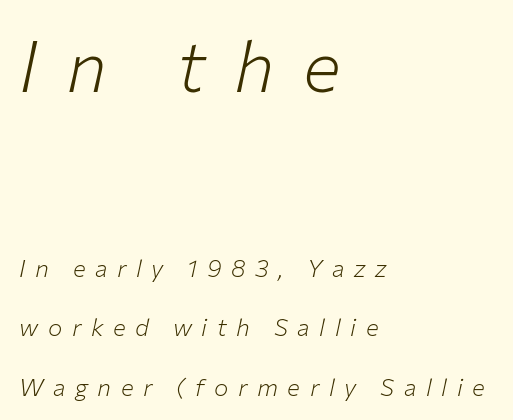
The image shows 71 px light type, italic (leaning right); set left-aligned, loose line spacing (2.48x), unusually wide letter spacing (+0.4 em), not underlined; the first (top) block is 2.96x larger; low stroke contrast and a medium x-height.
